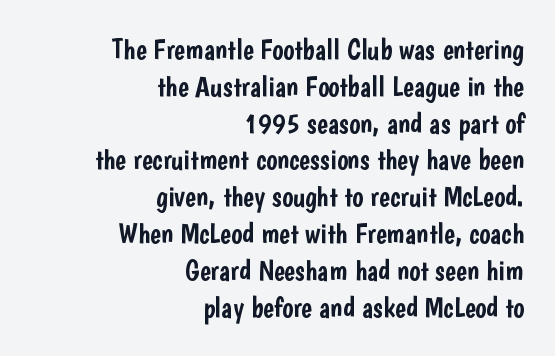
The image shows 29 px condensed sans-serif type, upright; set right-aligned, normal line spacing (1.27x), normal letter spacing, not underlined; low stroke contrast and a medium x-height.
